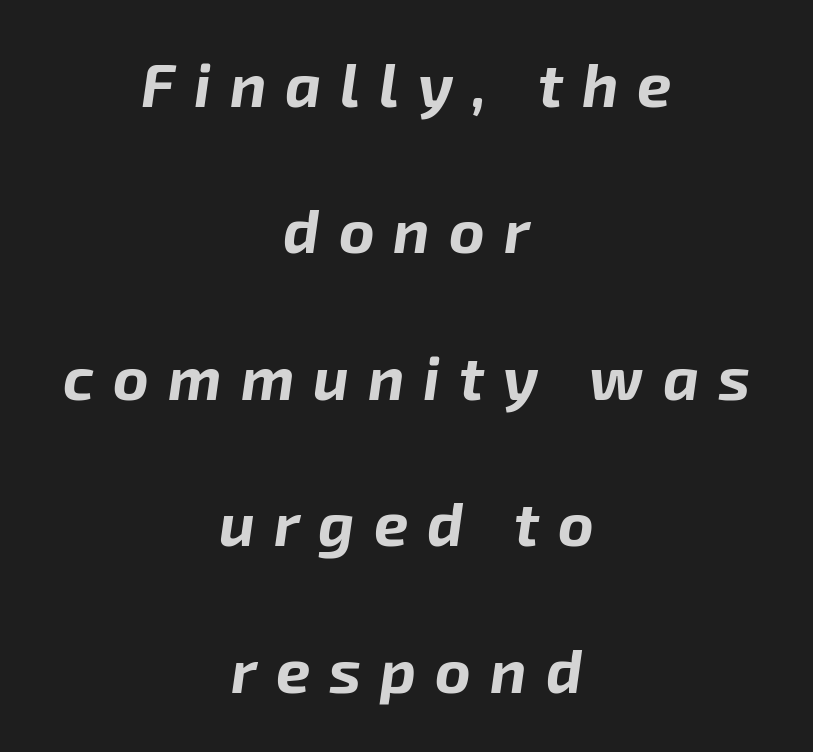
Q: Is the text bold? A: Yes.
Q: Is the text italic (slanted)? A: Yes, it leans right by about 8 degrees.
Q: Is the text underlined? A: No.
Q: How is the paragraph aligned? A: Centered.
Q: Is the spacing between letters normal or unusually wide? A: Unusually wide.
Q: Is the spacing between lines tight, normal or loose? A: Loose.
Q: Width (condensed, normal, or wide)? A: Normal.
Q: Stroke contrast? A: Low.
Q: x-height? A: Medium.
Q: Monospaced? A: No.
